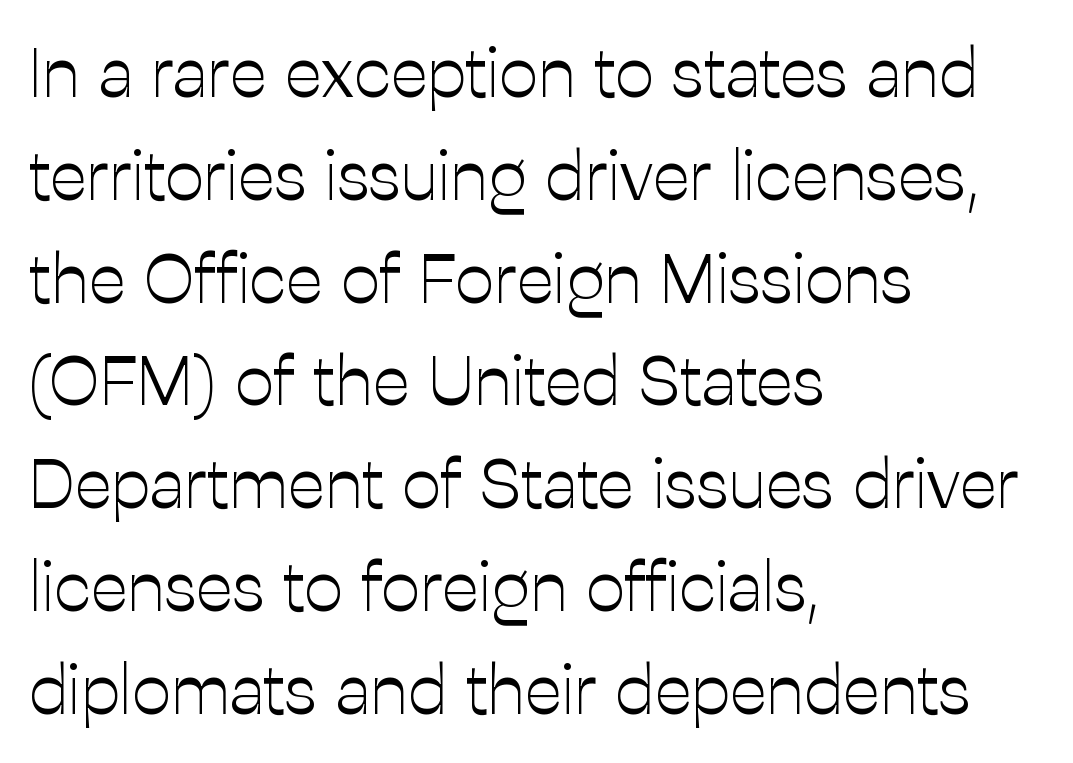
The image shows 69 px light sans-serif type, upright; set left-aligned, normal line spacing (1.49x), normal letter spacing, not underlined; low stroke contrast and a medium x-height.
